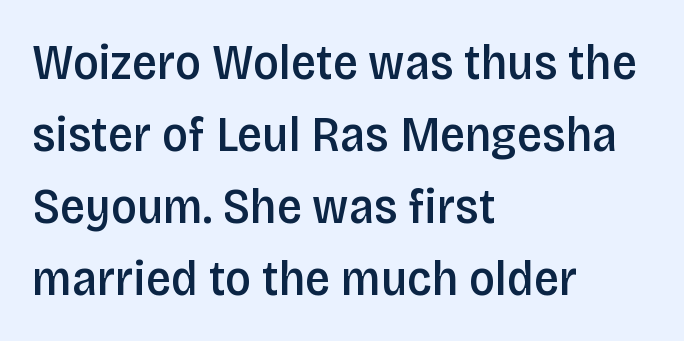
Alignment: flush left. A typesetter would call this proportional, since set widths differ per character. If you measured baseline to baseline, you'd find a middling distance. Underlining? Definitely not there. In terms of letterspacing, this is plain default setting. Look at the bottom of the vertical strokes: they stop flat, with no serifs.
